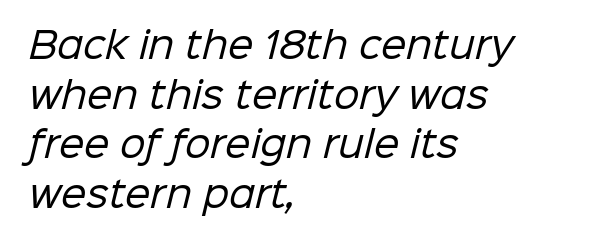
{"serif": "no", "bold": "no", "weight": "regular", "width": "normal", "stroke_contrast": "low", "x_height": "medium", "monospaced": "no", "underline": "no", "align": "left", "line_spacing": "normal", "line_spacing_ratio": 1.38, "letter_spacing": "normal", "letter_spacing_em": 0.0, "glyph_px": 36}
